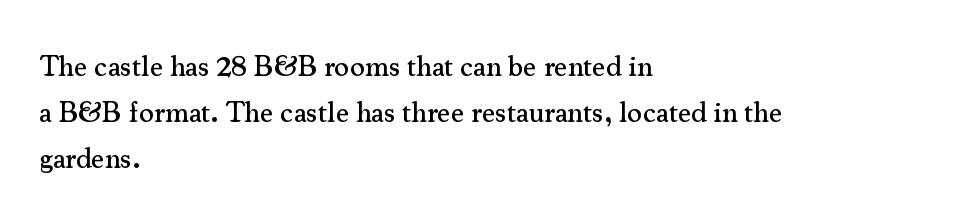
{"serif": "yes", "italic": "no", "width": "normal", "stroke_contrast": "medium", "x_height": "small", "monospaced": "no", "underline": "no", "align": "left", "line_spacing": "normal", "line_spacing_ratio": 1.58, "letter_spacing": "normal", "letter_spacing_em": 0.0, "glyph_px": 29}
